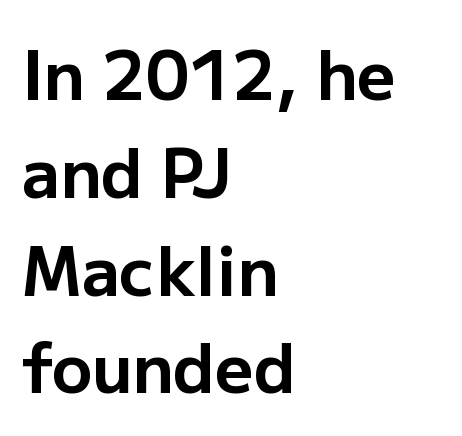
The image shows 67 px bold sans-serif type, upright; set left-aligned, normal line spacing (1.46x), normal letter spacing, not underlined; low stroke contrast and a medium x-height.
